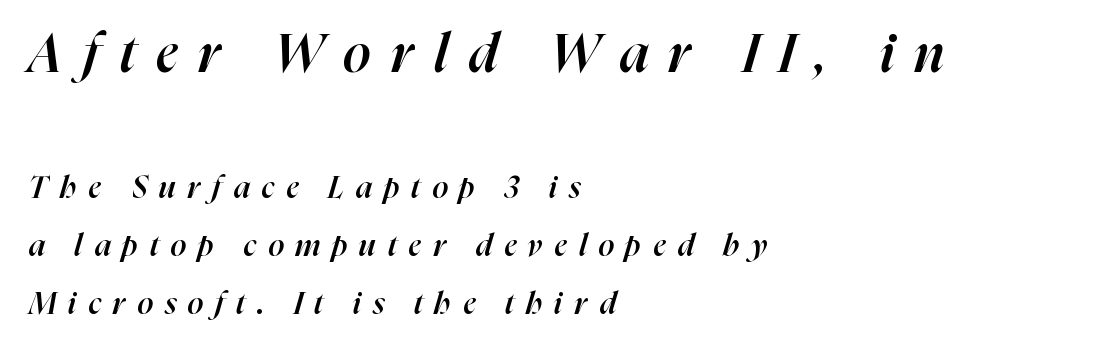
Q: Is the text bold? A: Semi-bold.
Q: Is the text italic (slanted)? A: Yes, it leans right by about 16 degrees.
Q: Is the text underlined? A: No.
Q: How is the paragraph aligned? A: Left-aligned.
Q: Is the spacing between letters normal or unusually wide? A: Unusually wide.
Q: Which block of text is set in a larger size, the first (top) or the second (bottom)? A: The first (top) one.
Q: Width (condensed, normal, or wide)? A: Normal.
Q: Stroke contrast? A: High.
Q: x-height? A: Medium.
Q: Monospaced? A: No.
